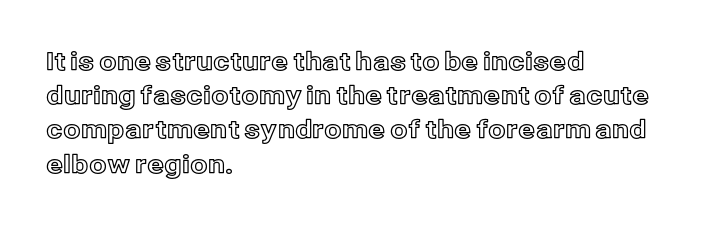
The lettering holds an erect, upright posture throughout. Nobody drew a line under any word here. This rendering uses left alignment, leaving the right contour irregular. Each new line begins a customary step beneath the previous one. Students, note that the glyphs here touch the page at normal intervals.
